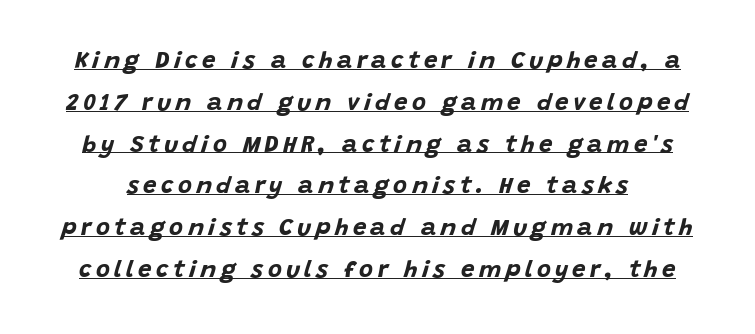
Posture: slanted. A full-strength bold gives these letters their thick strokes. Is there an underline? Yes — a line sits under the letters.
